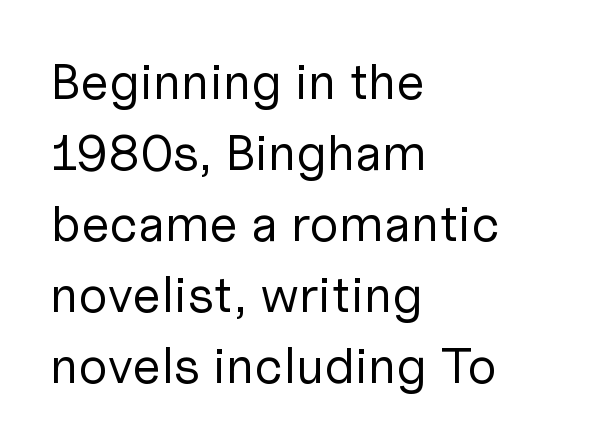
{"serif": "no", "italic": "no", "bold": "no", "weight": "regular", "width": "normal", "stroke_contrast": "low", "x_height": "medium", "monospaced": "no", "underline": "no", "align": "left", "line_spacing": "normal", "line_spacing_ratio": 1.39, "letter_spacing": "normal", "letter_spacing_em": 0.0, "glyph_px": 51}
